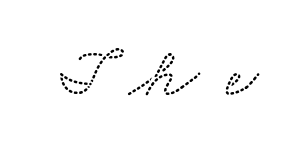
The image shows 71 px wide serif type; set unusually wide letter spacing (+0.38 em), not underlined; low stroke contrast and a small x-height.
